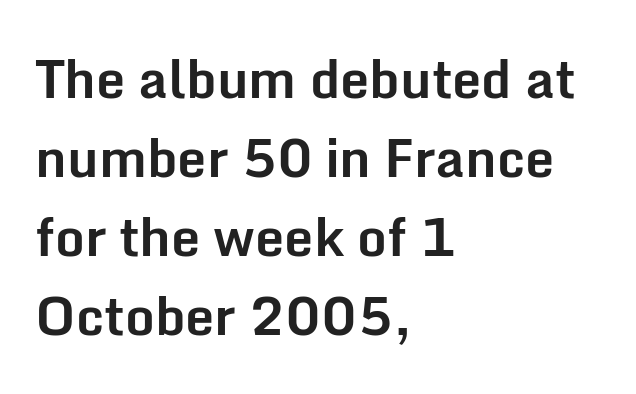
Q: Is the text bold? A: Yes.
Q: Is the text italic (slanted)? A: No, it is upright.
Q: Is the typeface a serif or a sans-serif typeface? A: Sans-serif.
Q: Is the text underlined? A: No.
Q: How is the paragraph aligned? A: Left-aligned.
Q: Is the spacing between letters normal or unusually wide? A: Normal.
Q: Is the spacing between lines tight, normal or loose? A: Normal.
Q: Width (condensed, normal, or wide)? A: Normal.
Q: Stroke contrast? A: Low.
Q: x-height? A: Medium.
Q: Monospaced? A: No.
